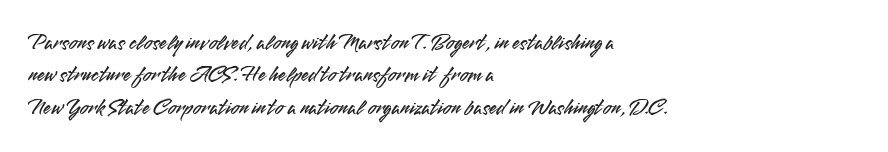
Bare-footed words on every line. The space between consecutive lines is moderate. Caption: standard tracking, unaltered. The text block is weighted toward the left margin, trailing off unevenly rightward.
